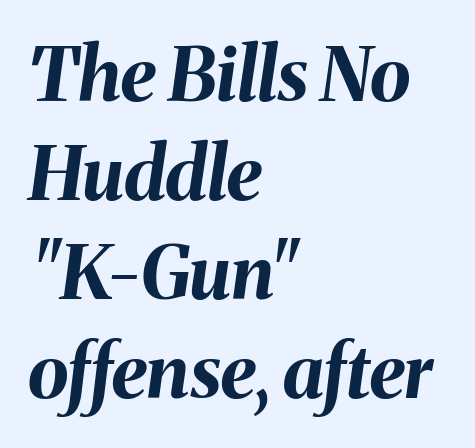
Q: Is the text bold? A: Yes.
Q: Is the text italic (slanted)? A: Yes, it leans right by about 8 degrees.
Q: Is the text underlined? A: No.
Q: How is the paragraph aligned? A: Left-aligned.
Q: Is the spacing between letters normal or unusually wide? A: Normal.
Q: Is the spacing between lines tight, normal or loose? A: Normal.
Q: Width (condensed, normal, or wide)? A: Normal.
Q: Stroke contrast? A: Medium.
Q: x-height? A: Medium.
Q: Monospaced? A: No.
